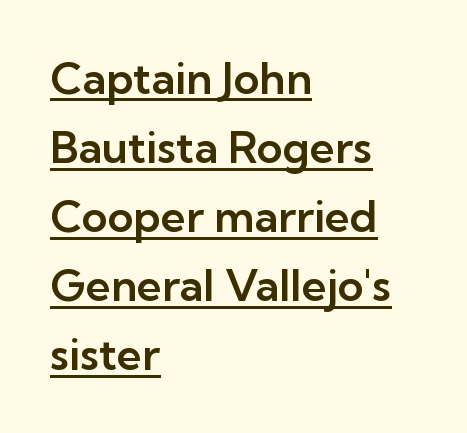
{"serif": "no", "italic": "no", "width": "normal", "stroke_contrast": "low", "x_height": "medium", "monospaced": "no", "underline": "yes", "align": "left", "line_spacing": "normal", "line_spacing_ratio": 1.57, "letter_spacing": "normal", "letter_spacing_em": 0.0, "glyph_px": 44}
